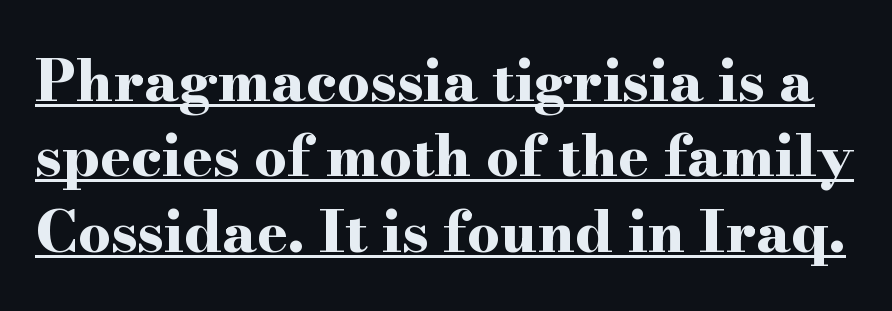
{"serif": "yes", "italic": "no", "bold": "yes", "weight": "bold", "width": "wide", "stroke_contrast": "high", "x_height": "small", "monospaced": "no", "underline": "yes", "line_spacing": "normal", "line_spacing_ratio": 1.3, "letter_spacing": "normal", "letter_spacing_em": 0.0, "glyph_px": 58}
